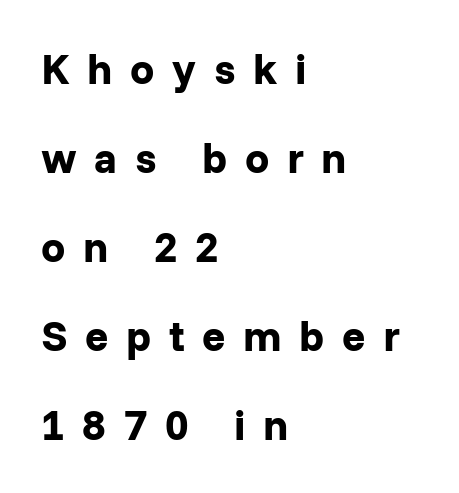
Q: Is the text bold? A: Yes.
Q: Is the text italic (slanted)? A: No, it is upright.
Q: Is the typeface a serif or a sans-serif typeface? A: Sans-serif.
Q: Is the text underlined? A: No.
Q: How is the paragraph aligned? A: Left-aligned.
Q: Is the spacing between letters normal or unusually wide? A: Unusually wide.
Q: Is the spacing between lines tight, normal or loose? A: Loose.
Q: Width (condensed, normal, or wide)? A: Normal.
Q: Stroke contrast? A: Low.
Q: x-height? A: Medium.
Q: Monospaced? A: No.
